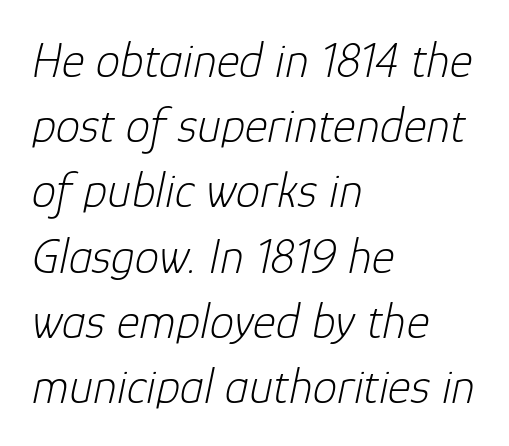
Just letters on the line, the space beneath them empty. The letterforms sit at book weight or below. Every character sits at an angle, as italics do. Look at the tracking — it's just the regular setting, nothing added. Vertical spacing — default.
